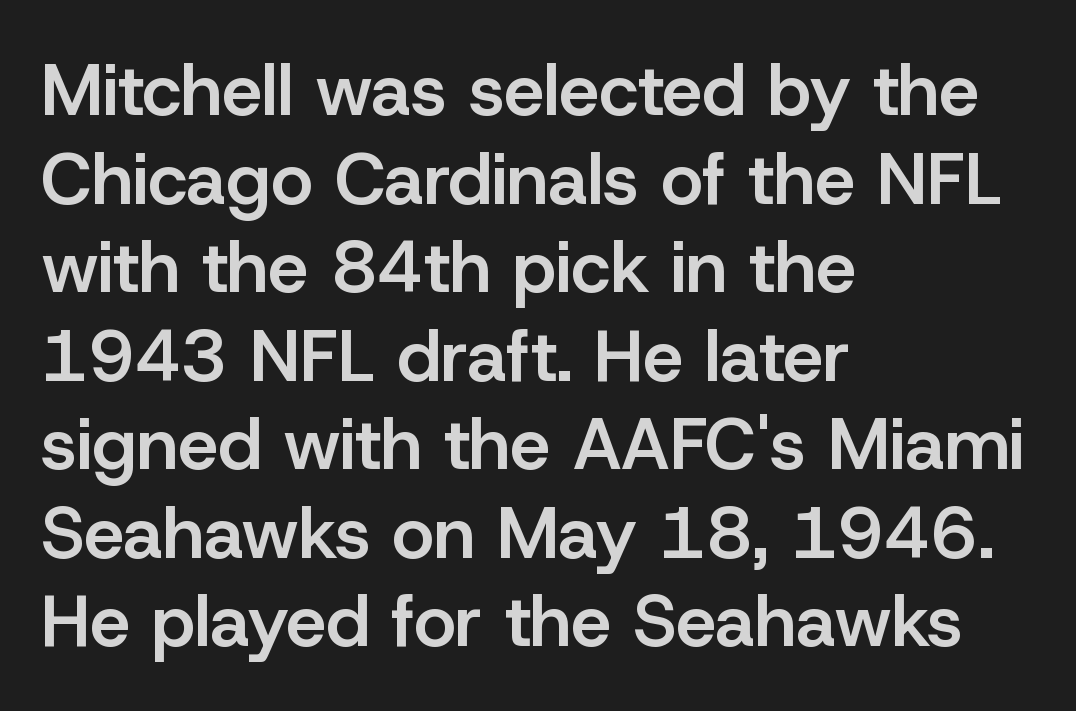
The image shows 72 px semibold sans-serif type, upright; set left-aligned, line spacing 1.23x, normal letter spacing, not underlined; low stroke contrast and a medium x-height.
